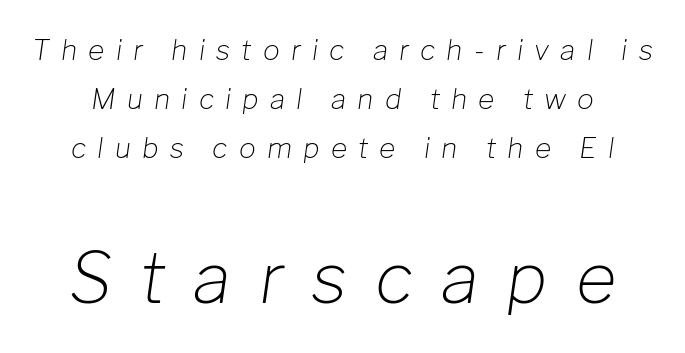
{"italic": "yes", "lean": "right", "slant_degrees": 8, "bold": "no", "weight": "light", "width": "normal", "stroke_contrast": "low", "x_height": "medium", "monospaced": "no", "underline": "no", "line_spacing_ratio": 1.75, "letter_spacing": "wide", "letter_spacing_em": 0.4, "larger_block": "second", "size_ratio": 2.5, "glyph_px": 70}
